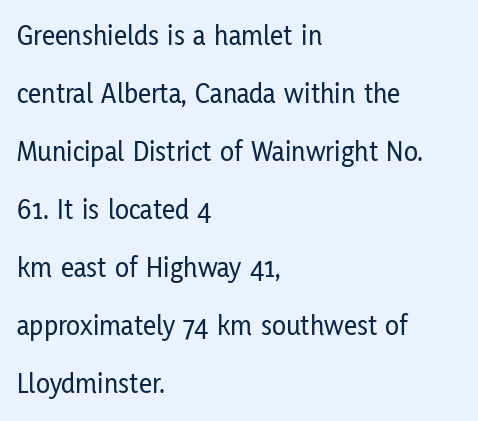
{"serif": "no", "italic": "no", "width": "condensed", "stroke_contrast": "low", "x_height": "medium", "monospaced": "no", "underline": "no", "align": "left", "line_spacing": "loose", "line_spacing_ratio": 2.0, "letter_spacing": "normal", "letter_spacing_em": 0.0, "glyph_px": 29}
